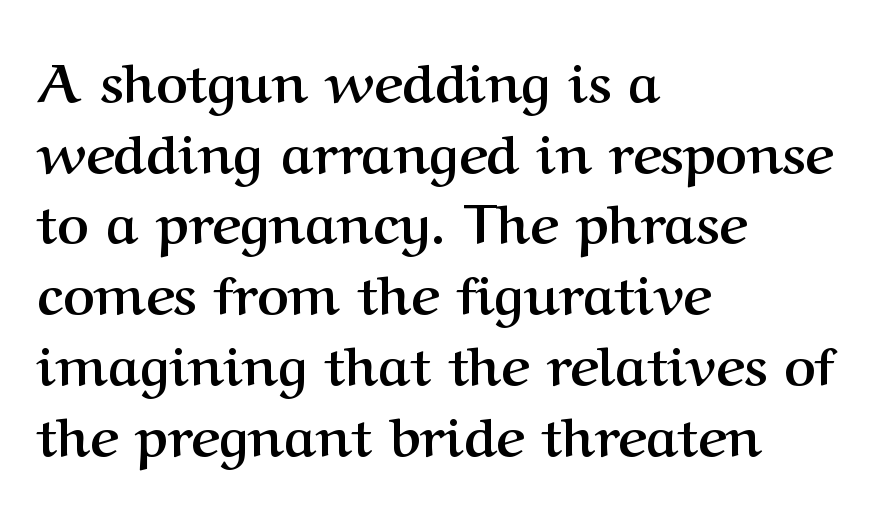
{"serif": "yes", "italic": "no", "bold": "yes", "weight": "semibold", "width": "normal", "stroke_contrast": "medium", "x_height": "medium", "monospaced": "no", "underline": "no", "align": "left", "line_spacing": "normal", "line_spacing_ratio": 1.31, "letter_spacing": "normal", "letter_spacing_em": 0.0, "glyph_px": 54}
